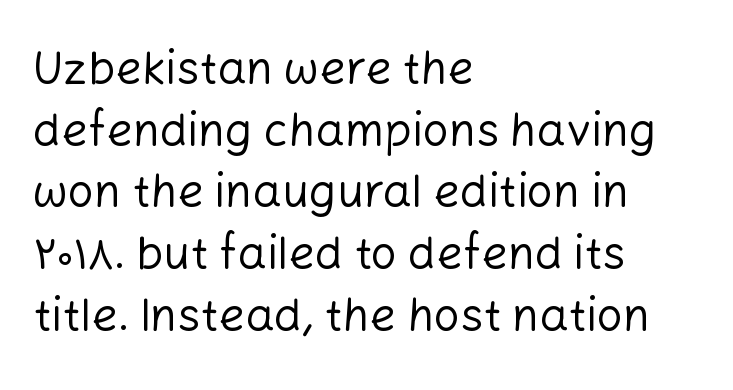
The image shows 46 px regular-weight sans-serif type, upright; set left-aligned, normal line spacing (1.34x), normal letter spacing, not underlined; low stroke contrast and a medium x-height.
